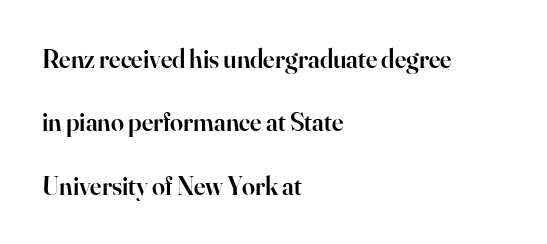
Widely set lines give the paragraph a tall, airy silhouette. Visually the block forms a straight wall on the left and a jagged coastline on the right. A semibold gives these letters moderate extra thickness, short of bold. The space beneath each line is pristine and unruled. Every character sits straight up, as roman type does.
